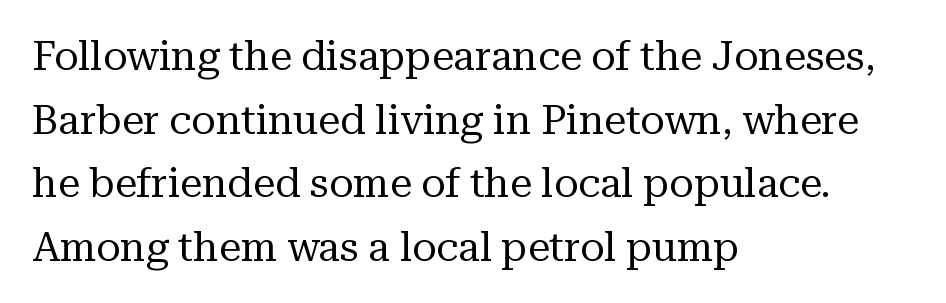
The image shows 40 px regular-weight serif type, upright; set left-aligned, normal line spacing (1.59x), normal letter spacing, not underlined; medium stroke contrast and a medium x-height.
